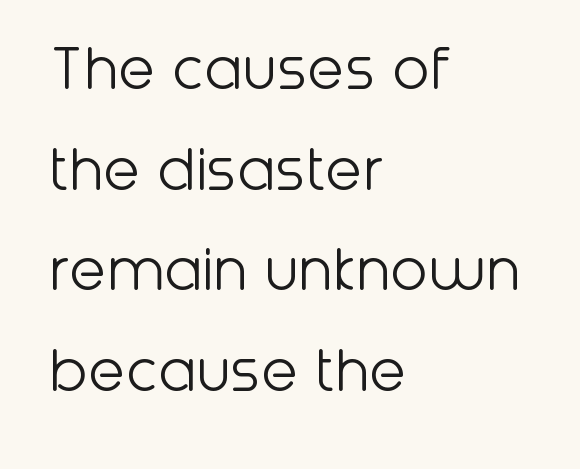
{"serif": "no", "italic": "no", "bold": "no", "weight": "light", "width": "normal", "stroke_contrast": "low", "x_height": "medium", "monospaced": "no", "underline": "no", "align": "left", "line_spacing": "normal", "line_spacing_ratio": 1.48, "letter_spacing": "normal", "letter_spacing_em": 0.0, "glyph_px": 68}
